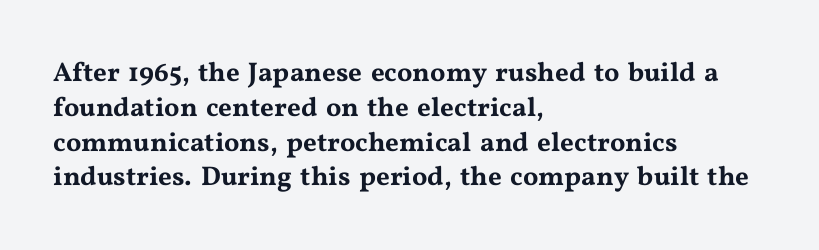
Students, observe: this is what conventionally led text looks like. This sample uses plain, unmodified letter spacing. Nobody drew a line under any word here. The typesetter chose a ragged-right arrangement here. Style check: upright.
